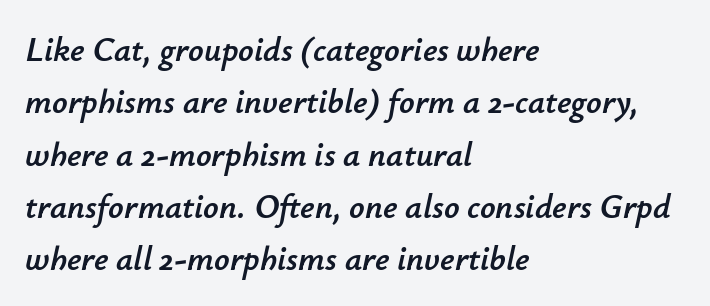
{"italic": "yes", "lean": "right", "slant_degrees": 12, "width": "normal", "stroke_contrast": "low", "x_height": "small", "monospaced": "no", "underline": "no", "align": "left", "line_spacing": "normal", "line_spacing_ratio": 1.54, "letter_spacing": "normal", "letter_spacing_em": 0.0, "glyph_px": 34}
